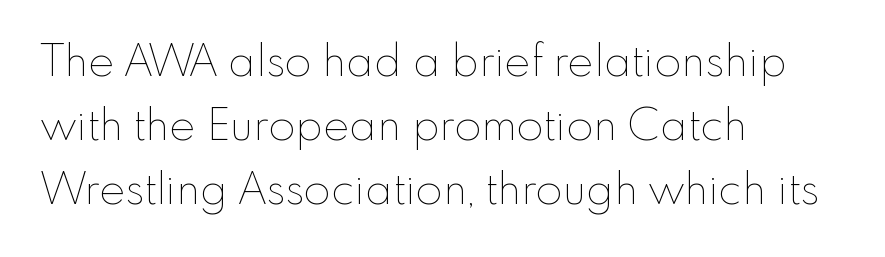
Q: Is the text bold? A: No.
Q: Is the text italic (slanted)? A: No, it is upright.
Q: Is the text underlined? A: No.
Q: How is the paragraph aligned? A: Left-aligned.
Q: Is the spacing between letters normal or unusually wide? A: Normal.
Q: Is the spacing between lines tight, normal or loose? A: Normal.
Q: Width (condensed, normal, or wide)? A: Normal.
Q: Stroke contrast? A: Low.
Q: x-height? A: Small.
Q: Monospaced? A: No.
